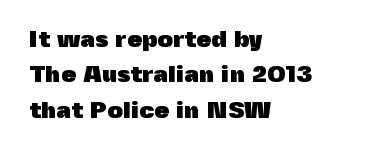
The image shows 24 px bold type, upright; set left-aligned, normal line spacing (1.47x), normal letter spacing, not underlined.
